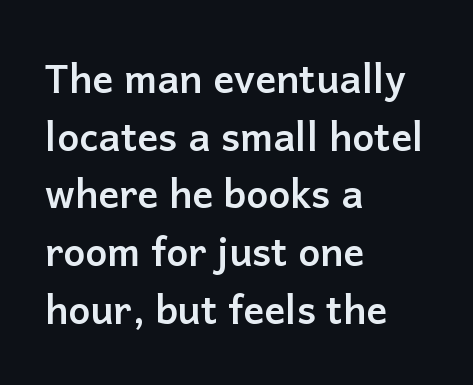
{"serif": "no", "italic": "no", "bold": "yes", "weight": "semibold", "width": "normal", "stroke_contrast": "low", "x_height": "medium", "monospaced": "no", "underline": "no", "align": "left", "line_spacing": "normal", "line_spacing_ratio": 1.48, "letter_spacing": "normal", "letter_spacing_em": 0.0, "glyph_px": 39}
